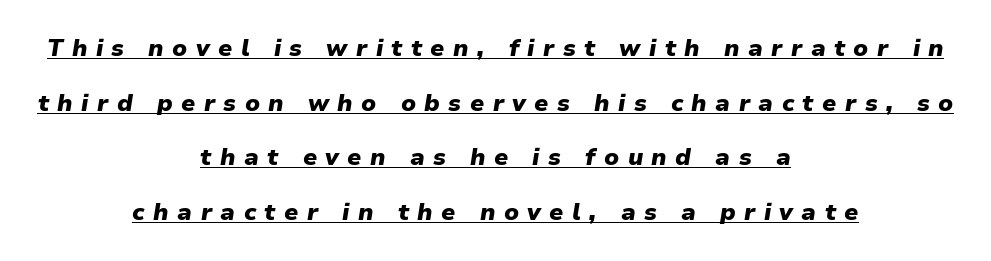
Q: Is the text bold? A: Yes.
Q: Is the text italic (slanted)? A: Yes, it leans right by about 9 degrees.
Q: Is the text underlined? A: Yes.
Q: How is the paragraph aligned? A: Centered.
Q: Is the spacing between letters normal or unusually wide? A: Unusually wide.
Q: Is the spacing between lines tight, normal or loose? A: Loose.
